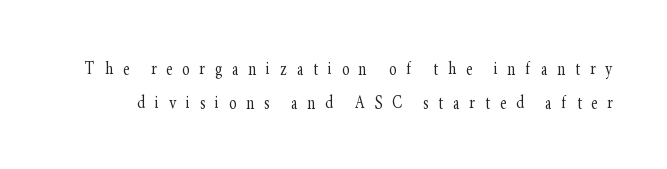
{"italic": "no", "bold": "no", "underline": "no", "line_spacing": "normal", "line_spacing_ratio": 1.54, "letter_spacing": "wide", "letter_spacing_em": 0.45, "glyph_px": 22}
